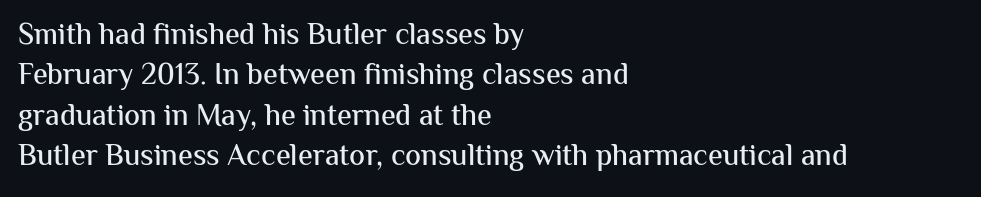
The image shows 30 px sans-serif type, upright; set left-aligned, normal line spacing (1.35x), normal letter spacing, not underlined; medium stroke contrast and a medium x-height.
